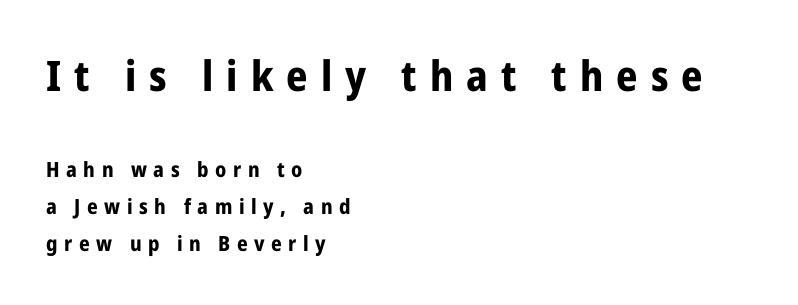
Q: Is the text bold? A: Yes.
Q: Is the text italic (slanted)? A: No, it is upright.
Q: Is the typeface a serif or a sans-serif typeface? A: Sans-serif.
Q: Is the text underlined? A: No.
Q: How is the paragraph aligned? A: Left-aligned.
Q: Is the spacing between letters normal or unusually wide? A: Unusually wide.
Q: Which block of text is set in a larger size, the first (top) or the second (bottom)? A: The first (top) one.
Q: Width (condensed, normal, or wide)? A: Condensed.
Q: Stroke contrast? A: Low.
Q: x-height? A: Medium.
Q: Monospaced? A: No.
